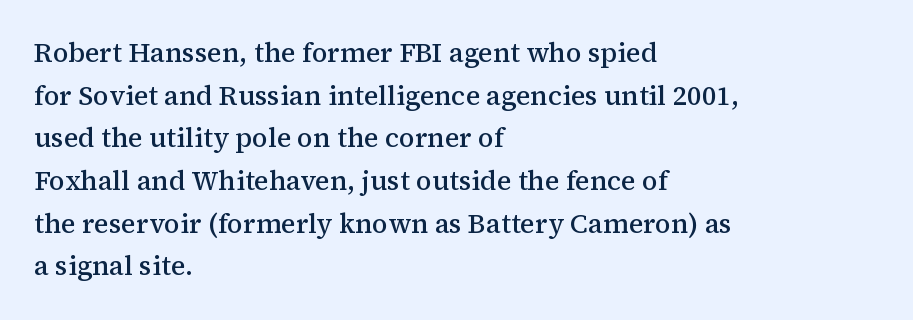
Q: Is the text bold? A: Semi-bold.
Q: Is the text italic (slanted)? A: No, it is upright.
Q: Is the text underlined? A: No.
Q: How is the paragraph aligned? A: Left-aligned.
Q: Is the spacing between letters normal or unusually wide? A: Normal.
Q: Is the spacing between lines tight, normal or loose? A: Normal.
